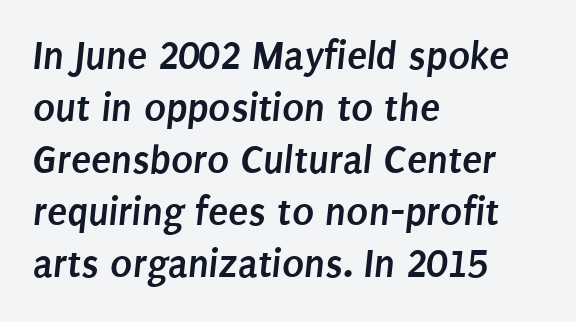
Q: Is the text bold? A: Yes.
Q: Is the typeface a serif or a sans-serif typeface? A: Sans-serif.
Q: Is the text underlined? A: No.
Q: How is the paragraph aligned? A: Left-aligned.
Q: Is the spacing between letters normal or unusually wide? A: Normal.
Q: Is the spacing between lines tight, normal or loose? A: Normal.
Q: Width (condensed, normal, or wide)? A: Condensed.
Q: Stroke contrast? A: Low.
Q: x-height? A: Large.
Q: Monospaced? A: No.
